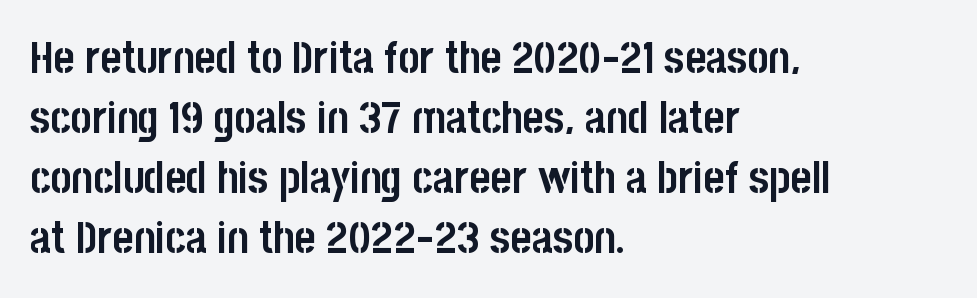
Q: Is the text bold? A: Yes.
Q: Is the text italic (slanted)? A: No, it is upright.
Q: Is the typeface a serif or a sans-serif typeface? A: Sans-serif.
Q: Is the text underlined? A: No.
Q: How is the paragraph aligned? A: Left-aligned.
Q: Is the spacing between letters normal or unusually wide? A: Normal.
Q: Is the spacing between lines tight, normal or loose? A: Normal.
Q: Width (condensed, normal, or wide)? A: Condensed.
Q: Stroke contrast? A: Low.
Q: x-height? A: Large.
Q: Monospaced? A: No.
